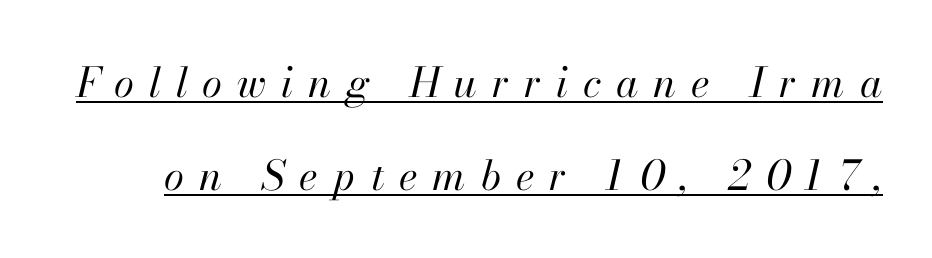
The image shows 41 px regular-weight type, italic (leaning right); set loose line spacing (2.27x), unusually wide letter spacing (+0.36 em), underlined; high stroke contrast and a small x-height.
